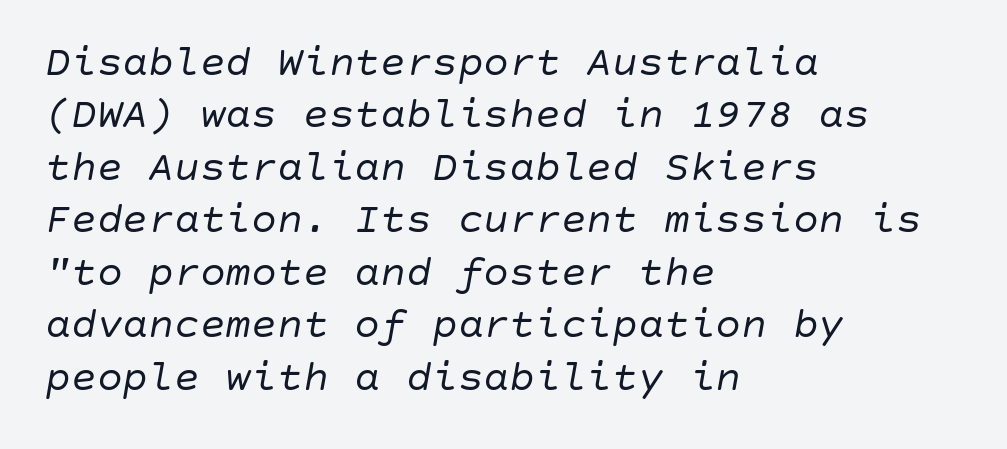
Q: Is the text bold? A: No.
Q: Is the text italic (slanted)? A: Yes, it leans right by about 10 degrees.
Q: Is the text underlined? A: No.
Q: How is the paragraph aligned? A: Left-aligned.
Q: Is the spacing between letters normal or unusually wide? A: Normal.
Q: Width (condensed, normal, or wide)? A: Normal.
Q: Stroke contrast? A: Low.
Q: x-height? A: Large.
